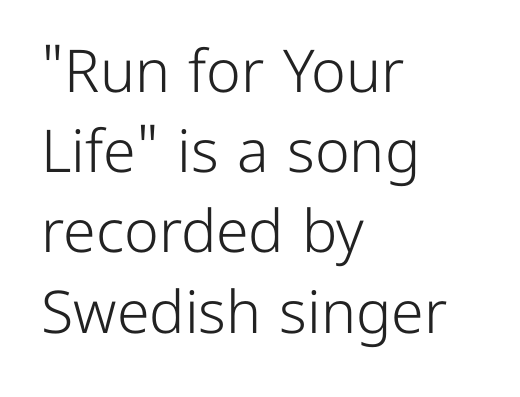
Q: Is the text bold? A: No.
Q: Is the text italic (slanted)? A: No, it is upright.
Q: Is the typeface a serif or a sans-serif typeface? A: Sans-serif.
Q: Is the text underlined? A: No.
Q: How is the paragraph aligned? A: Left-aligned.
Q: Is the spacing between letters normal or unusually wide? A: Normal.
Q: Is the spacing between lines tight, normal or loose? A: Normal.
Q: Width (condensed, normal, or wide)? A: Normal.
Q: Stroke contrast? A: Low.
Q: x-height? A: Medium.
Q: Monospaced? A: No.
